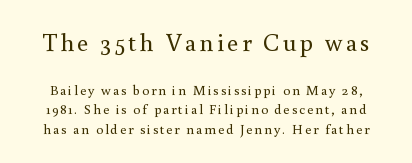
The image shows 25 px text type, upright; set normal line spacing (1.39x), not underlined; the first (top) block is 1.79x larger.
